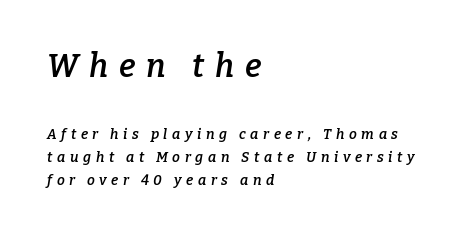
A typesetter would call this proportional, since set widths differ per character. Typesetter's note: demi weight, one step under bold. Spacing between characters has been opened up far beyond the box default. A bare baseline throughout the passage.
